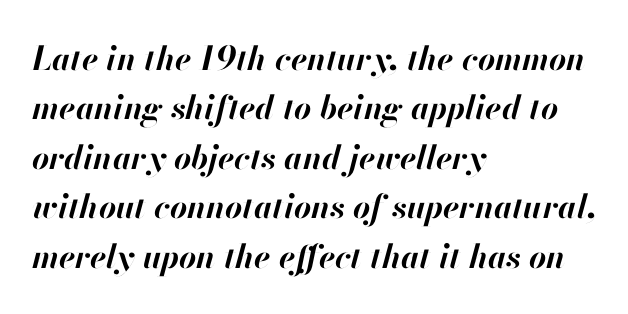
These lines keep a tight, regular rhythm from letter to letter. Descender tails drop into unmarked territory. It's the slanting kind of type. Is this a fixed-width face? No — the glyphs have proportional, varying widths.
